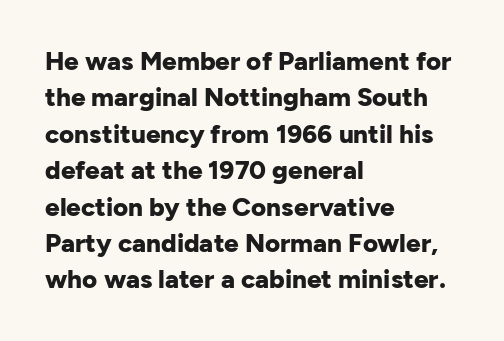
The image shows 26 px bold type, upright; set left-aligned, normal line spacing (1.4x), normal letter spacing, not underlined.
